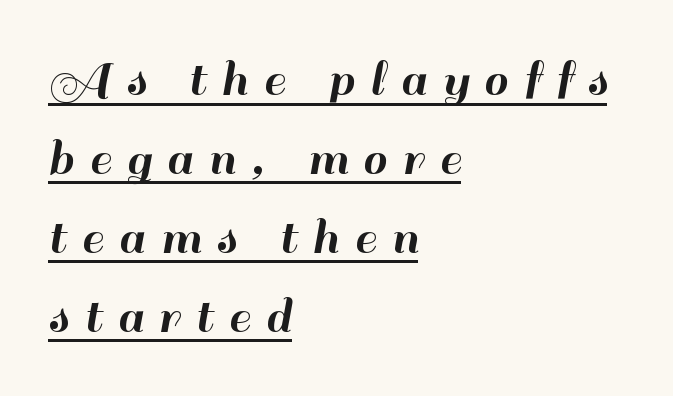
The face used here is rendered with a markedly widened letterfit. Do the characters align in a grid? No, the font is proportional. The font family rendered here belongs to the sans-serif group. Somebody hit Ctrl+U on this one — the words are underlined. The typesetter chose a ragged-right arrangement here.
